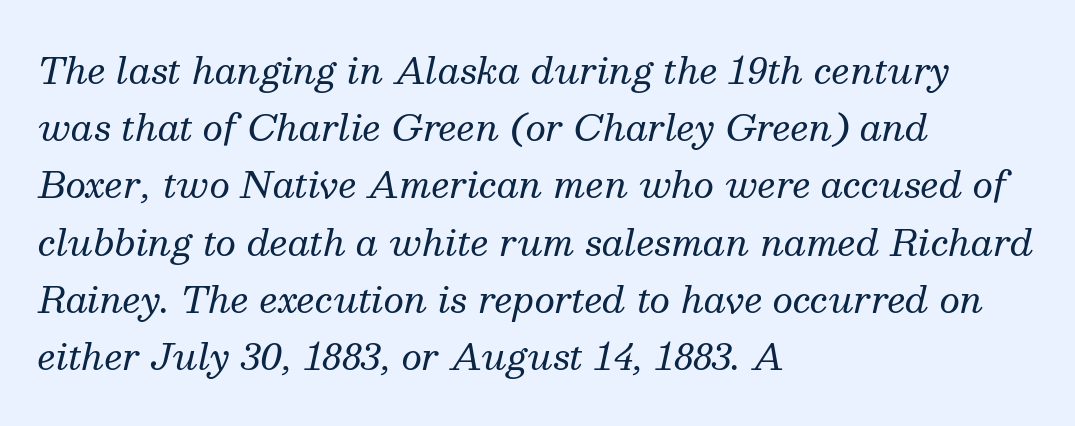
{"serif": "yes", "italic": "yes", "lean": "right", "slant_degrees": 13, "bold": "no", "weight": "regular", "width": "normal", "stroke_contrast": "medium", "x_height": "medium", "monospaced": "no", "underline": "no", "align": "left", "line_spacing": "normal", "line_spacing_ratio": 1.59, "letter_spacing": "normal", "letter_spacing_em": 0.0, "glyph_px": 36}
